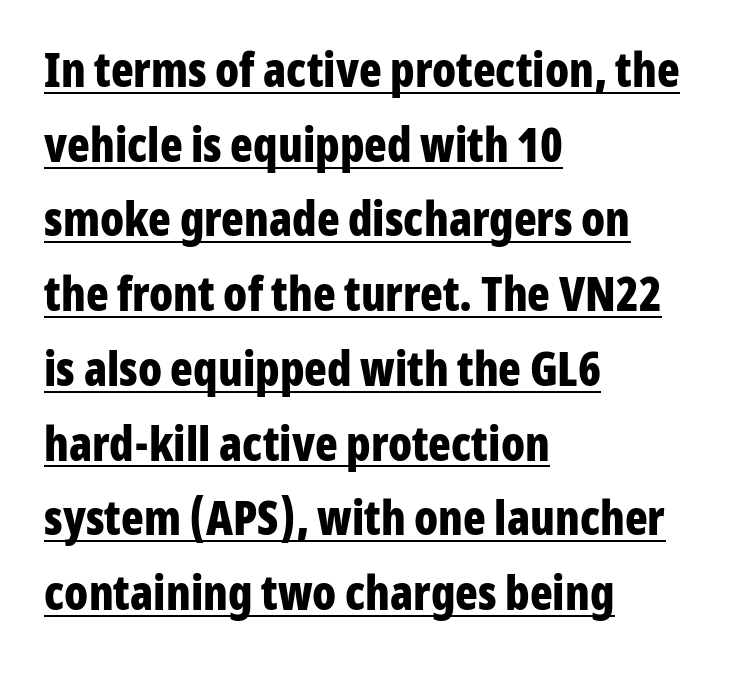
A normal amount of white space separates one row of letters from the next. The letters stand straight up with perfectly vertical stems. Do the characters align in a grid? No, the font is proportional. The rendering anchors every line to the left-hand side.
